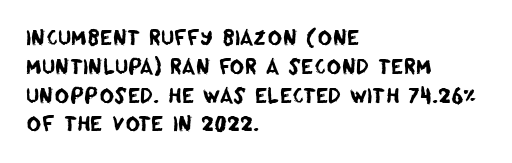
{"underline": "no", "align": "left", "line_spacing": "normal", "line_spacing_ratio": 1.44, "letter_spacing": "normal", "letter_spacing_em": 0.0, "glyph_px": 20}
